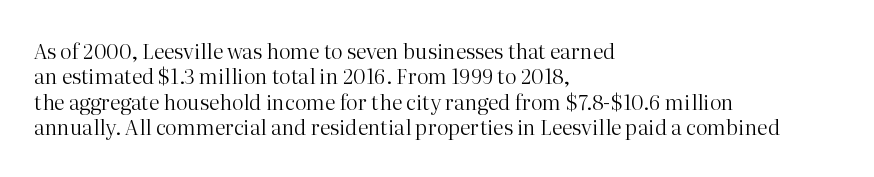
Q: Is the text bold? A: No.
Q: Is the text italic (slanted)? A: No, it is upright.
Q: Is the text underlined? A: No.
Q: How is the paragraph aligned? A: Left-aligned.
Q: Is the spacing between letters normal or unusually wide? A: Normal.
